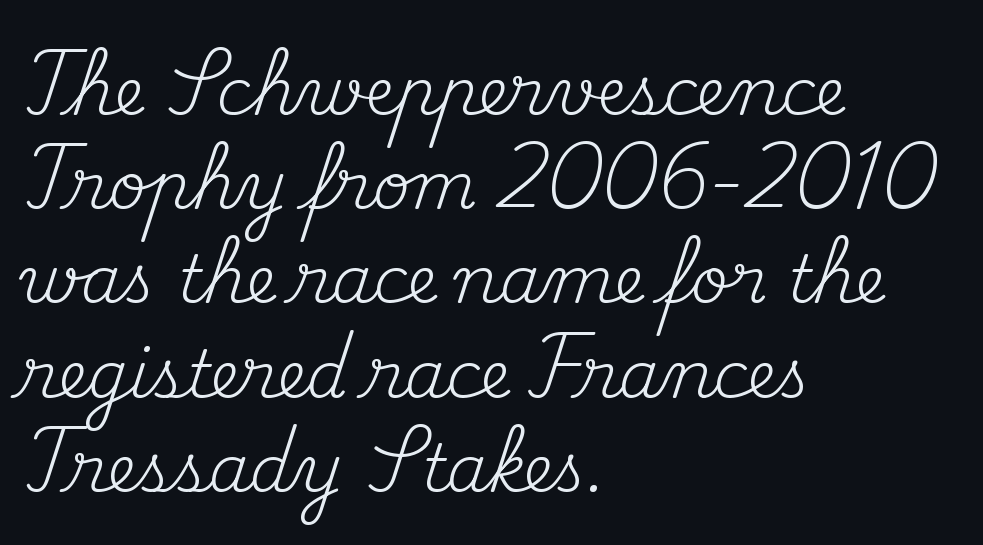
The image shows 65 px regular-weight serif type; set left-aligned, normal line spacing (1.45x), normal letter spacing, not underlined; medium stroke contrast and a small x-height.
